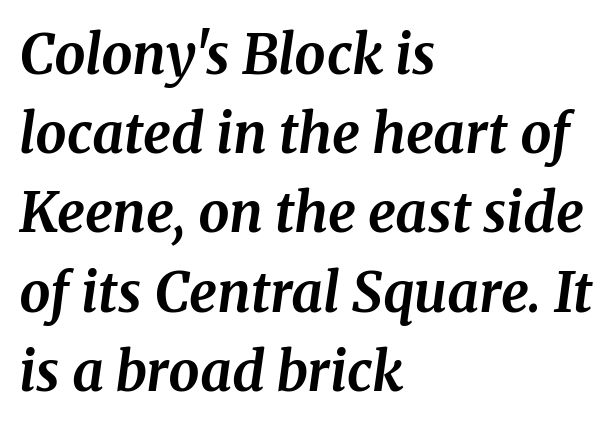
The image shows 55 px bold serif type, italic (leaning right); set left-aligned, normal line spacing (1.44x), normal letter spacing, not underlined; medium stroke contrast and a medium x-height.
